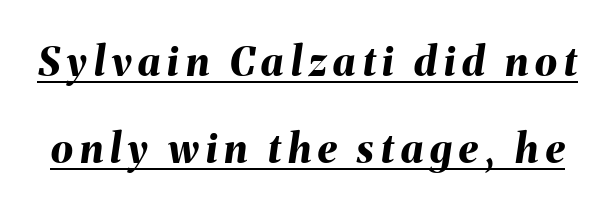
{"italic": "yes", "lean": "right", "slant_degrees": 8, "bold": "yes", "weight": "bold", "width": "normal", "stroke_contrast": "medium", "x_height": "medium", "monospaced": "no", "underline": "yes", "line_spacing": "loose", "line_spacing_ratio": 2.18, "glyph_px": 40}
